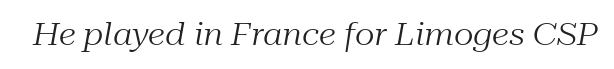
Q: Is the text bold? A: No.
Q: Is the text italic (slanted)? A: Yes, it leans right by about 10 degrees.
Q: Is the typeface a serif or a sans-serif typeface? A: Serif.
Q: Is the text underlined? A: No.
Q: Is the spacing between letters normal or unusually wide? A: Normal.
Q: Width (condensed, normal, or wide)? A: Normal.
Q: Stroke contrast? A: Medium.
Q: x-height? A: Medium.
Q: Monospaced? A: No.
